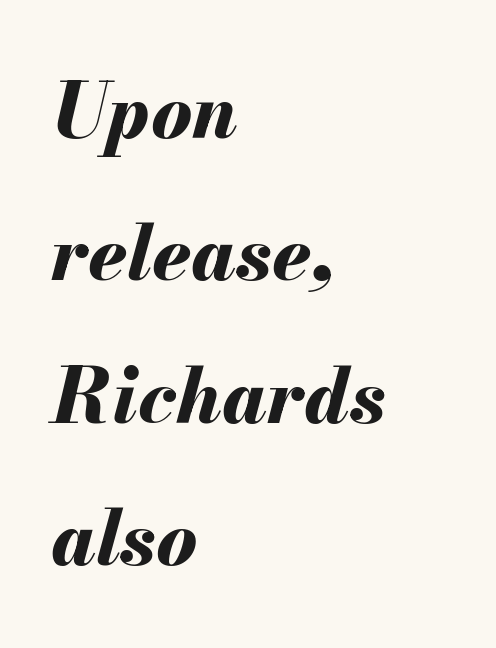
The typesetting leans heavy: a genuine bold. The foot of each line stays bare and open. Varying glyph widths throughout — classic text-font behaviour. The gaps between neighbouring characters are ordinary and unremarkable. Tall strokes in this sample are angled rather than plumb. The setting favours the left margin, as ordinary paragraphs usually do.
